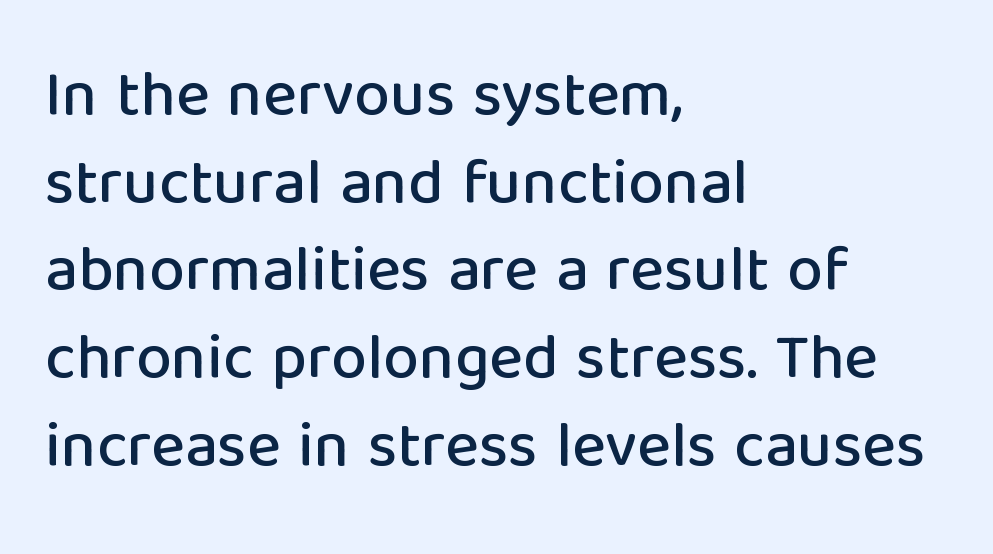
When letters stand straight like this, we call the style roman or upright. These lines are rendered in a variable-pitch font. Nobody touched the tracking dial on this one. Line starts are locked; line ends wander. Regarding leading, the lines here are spaced in the standard way.
